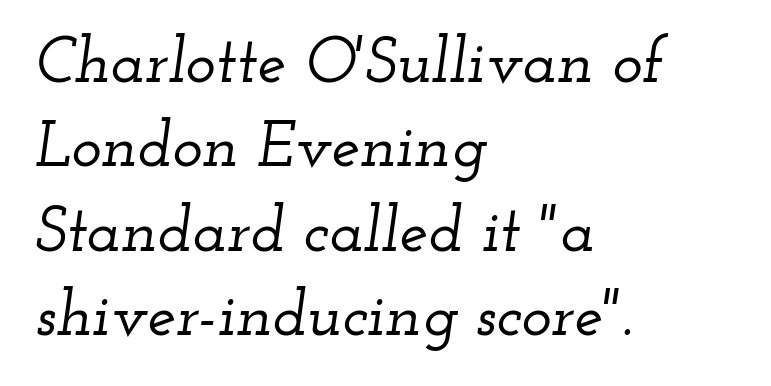
Q: Is the text italic (slanted)? A: Yes, it leans right by about 12 degrees.
Q: Is the typeface a serif or a sans-serif typeface? A: Serif.
Q: Is the text underlined? A: No.
Q: How is the paragraph aligned? A: Left-aligned.
Q: Is the spacing between letters normal or unusually wide? A: Normal.
Q: Is the spacing between lines tight, normal or loose? A: Normal.
Q: Width (condensed, normal, or wide)? A: Wide.
Q: Stroke contrast? A: Low.
Q: x-height? A: Small.
Q: Monospaced? A: No.
